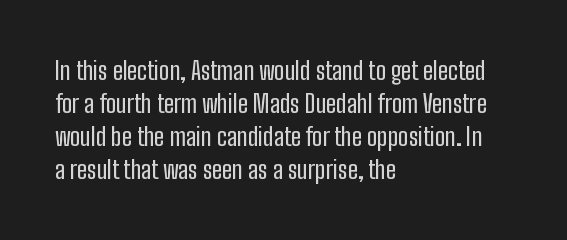
Q: Is the text italic (slanted)? A: No, it is upright.
Q: Is the text underlined? A: No.
Q: How is the paragraph aligned? A: Left-aligned.
Q: Is the spacing between letters normal or unusually wide? A: Normal.
Q: Is the spacing between lines tight, normal or loose? A: Normal.
